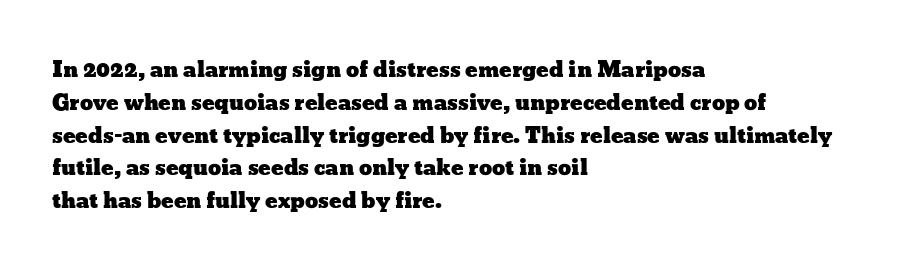
The image shows 21 px text type, upright; set left-aligned, normal line spacing (1.56x), normal letter spacing, not underlined.
